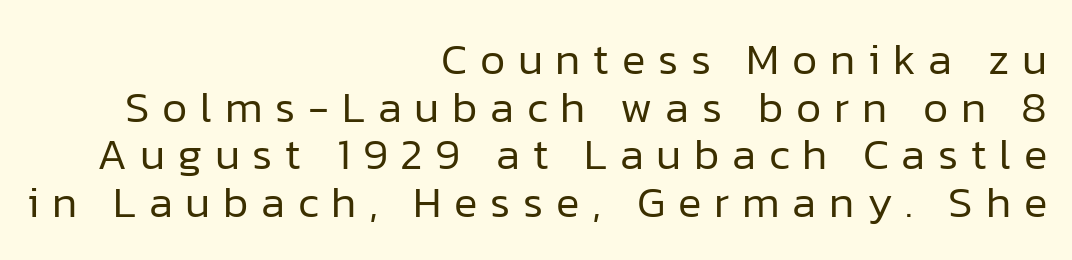
Q: Is the text bold? A: No.
Q: Is the text italic (slanted)? A: No, it is upright.
Q: Is the typeface a serif or a sans-serif typeface? A: Sans-serif.
Q: Is the text underlined? A: No.
Q: How is the paragraph aligned? A: Right-aligned.
Q: Is the spacing between letters normal or unusually wide? A: Unusually wide.
Q: Is the spacing between lines tight, normal or loose? A: Tight.
Q: Width (condensed, normal, or wide)? A: Normal.
Q: Stroke contrast? A: Low.
Q: x-height? A: Medium.
Q: Monospaced? A: No.
